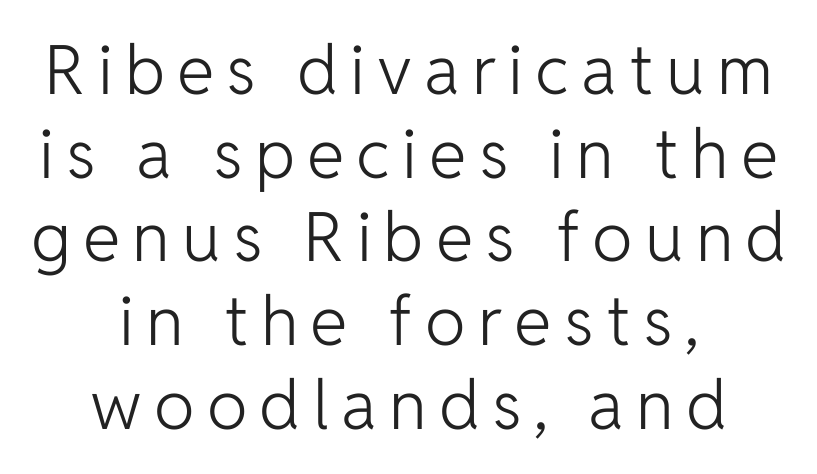
{"serif": "no", "italic": "no", "bold": "no", "weight": "light", "width": "normal", "stroke_contrast": "low", "x_height": "medium", "monospaced": "no", "underline": "no", "align": "center", "line_spacing_ratio": 1.23, "glyph_px": 68}
